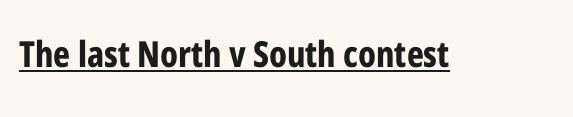
The image shows 36 px bold, condensed sans-serif type, upright; set normal letter spacing, underlined; low stroke contrast and a medium x-height.
